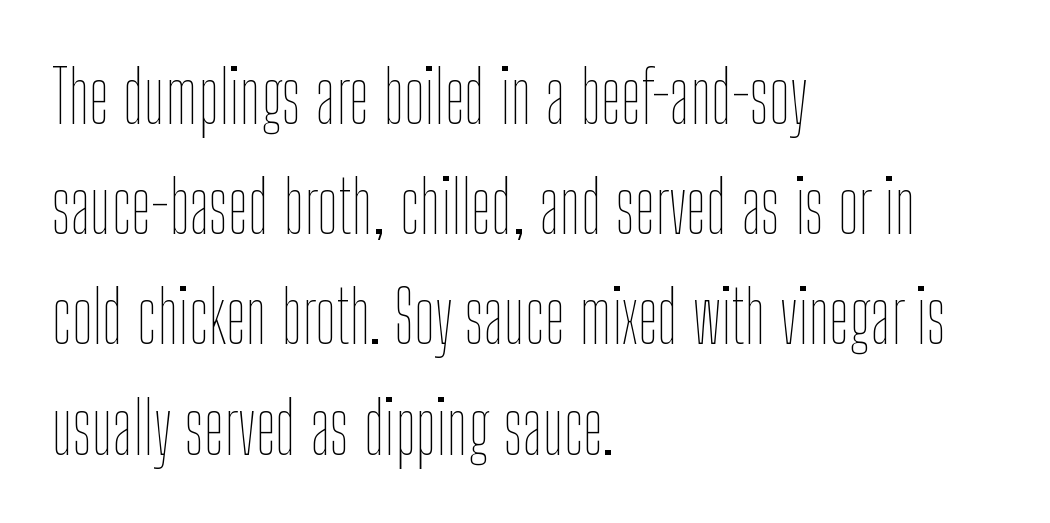
Q: Is the text bold? A: No.
Q: Is the text italic (slanted)? A: No, it is upright.
Q: Is the text underlined? A: No.
Q: How is the paragraph aligned? A: Left-aligned.
Q: Is the spacing between letters normal or unusually wide? A: Normal.
Q: Is the spacing between lines tight, normal or loose? A: Normal.
Q: Width (condensed, normal, or wide)? A: Condensed.
Q: Stroke contrast? A: Low.
Q: x-height? A: Medium.
Q: Monospaced? A: No.
